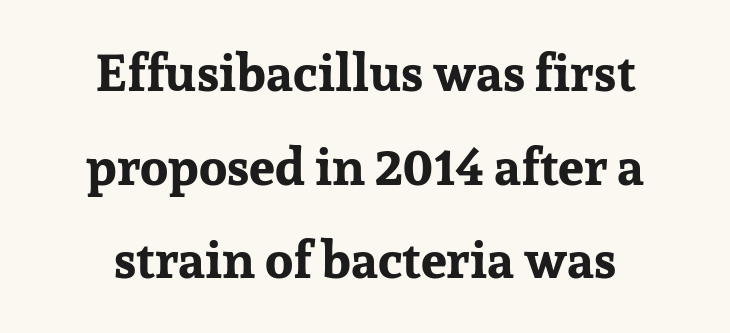
{"serif": "yes", "italic": "no", "bold": "yes", "weight": "bold", "width": "normal", "stroke_contrast": "low", "x_height": "medium", "monospaced": "no", "underline": "no", "align": "center", "line_spacing_ratio": 1.8, "letter_spacing": "normal", "letter_spacing_em": 0.0, "glyph_px": 52}
